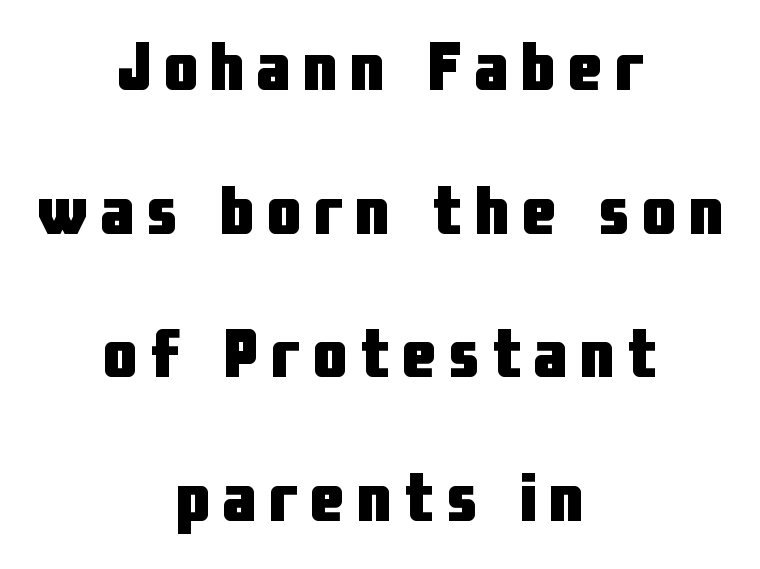
Heavy-handed strokes throughout: this text is bold. Notice how the stems are strictly vertical — no italics here. Do the characters align in a grid? No, the font is proportional. No word sits above an underline. The vertical gap from one line to the next is large.
